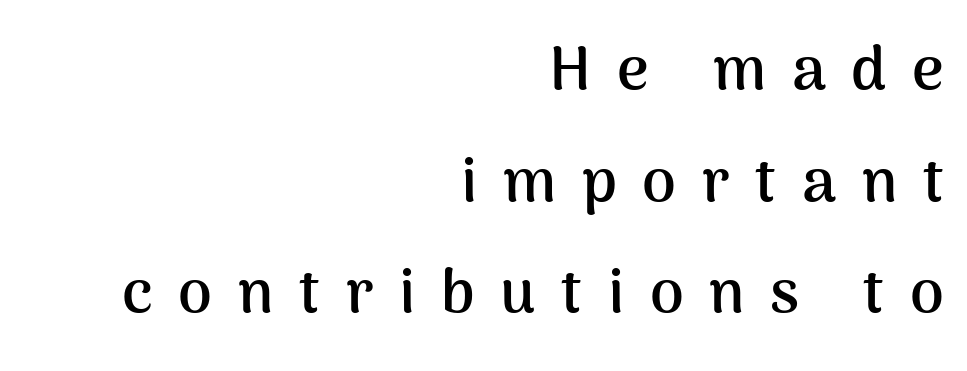
Q: Is the text bold? A: Yes.
Q: Is the text italic (slanted)? A: No, it is upright.
Q: Is the typeface a serif or a sans-serif typeface? A: Sans-serif.
Q: Is the text underlined? A: No.
Q: How is the paragraph aligned? A: Right-aligned.
Q: Is the spacing between letters normal or unusually wide? A: Unusually wide.
Q: Width (condensed, normal, or wide)? A: Normal.
Q: Stroke contrast? A: Medium.
Q: x-height? A: Medium.
Q: Monospaced? A: No.
